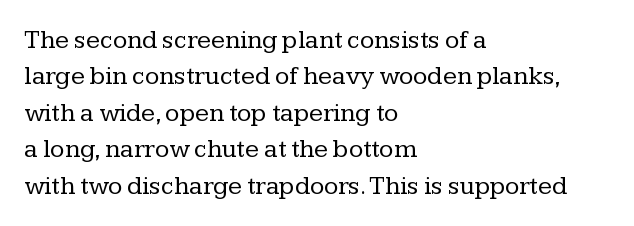
Q: Is the text bold? A: No.
Q: Is the text italic (slanted)? A: No, it is upright.
Q: Is the text underlined? A: No.
Q: How is the paragraph aligned? A: Left-aligned.
Q: Is the spacing between letters normal or unusually wide? A: Normal.
Q: Is the spacing between lines tight, normal or loose? A: Normal.
